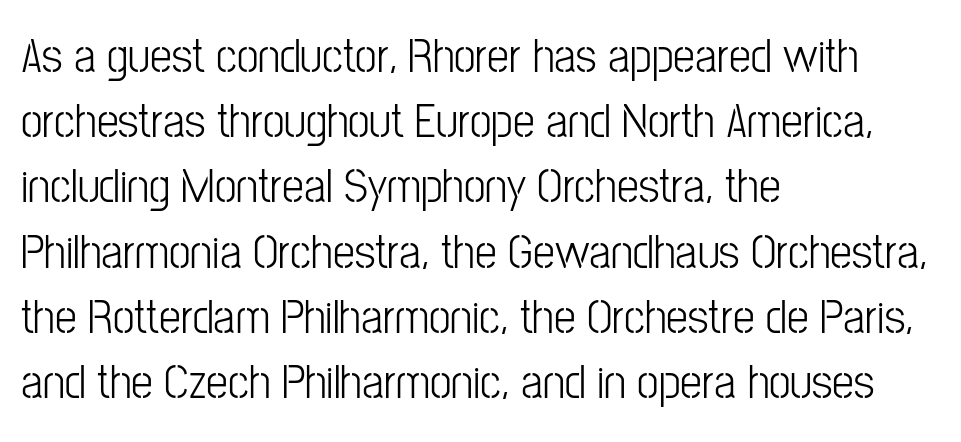
{"serif": "no", "italic": "no", "width": "condensed", "stroke_contrast": "low", "x_height": "medium", "monospaced": "no", "underline": "no", "align": "left", "line_spacing": "normal", "line_spacing_ratio": 1.33, "letter_spacing": "normal", "letter_spacing_em": 0.0, "glyph_px": 49}
